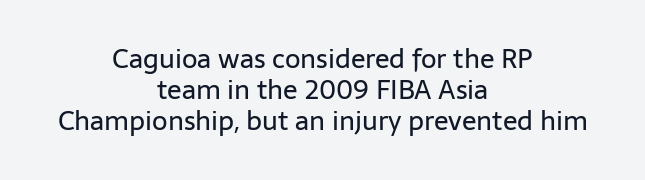
Q: Is the text bold? A: No.
Q: Is the text italic (slanted)? A: No, it is upright.
Q: Is the text underlined? A: No.
Q: How is the paragraph aligned? A: Centered.
Q: Is the spacing between letters normal or unusually wide? A: Normal.
Q: Is the spacing between lines tight, normal or loose? A: Tight.
